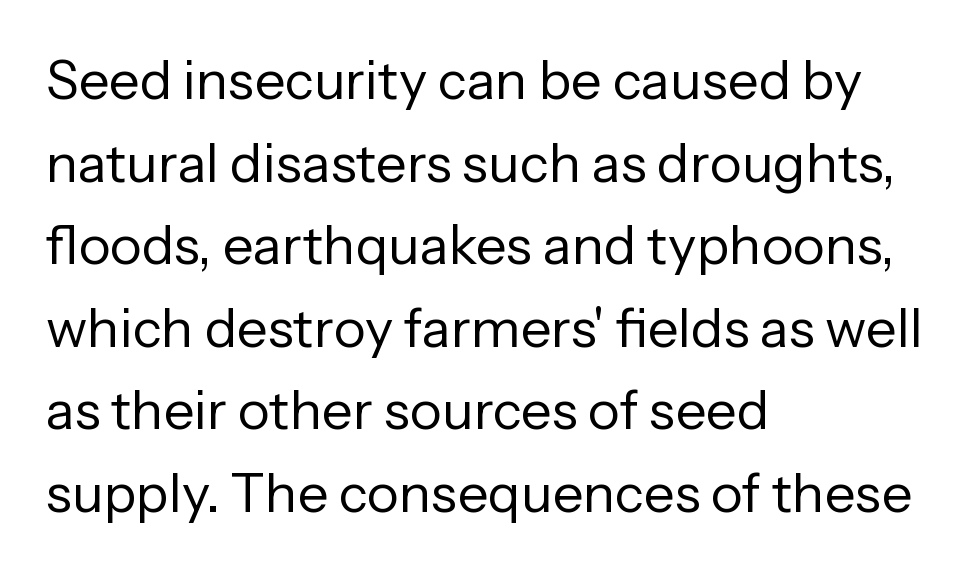
{"serif": "no", "italic": "no", "bold": "no", "weight": "regular", "width": "normal", "stroke_contrast": "low", "x_height": "medium", "monospaced": "no", "underline": "no", "align": "left", "line_spacing": "normal", "line_spacing_ratio": 1.53, "letter_spacing": "normal", "letter_spacing_em": 0.0, "glyph_px": 54}
